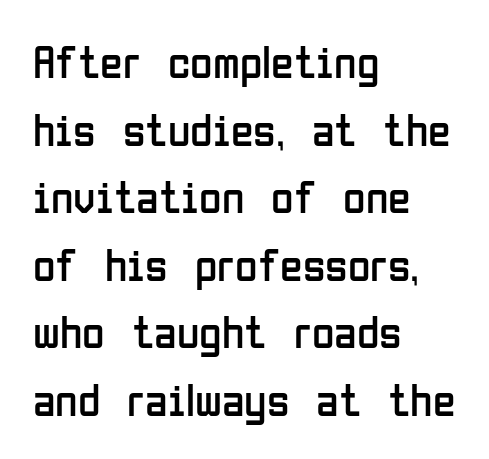
Each stroke keeps to a modest, everyday thickness or less. The string is rendered with underlining switched off. The face used here is proportionally spaced, like ordinary book or web type. Line beginnings align vertically; line endings do not.
